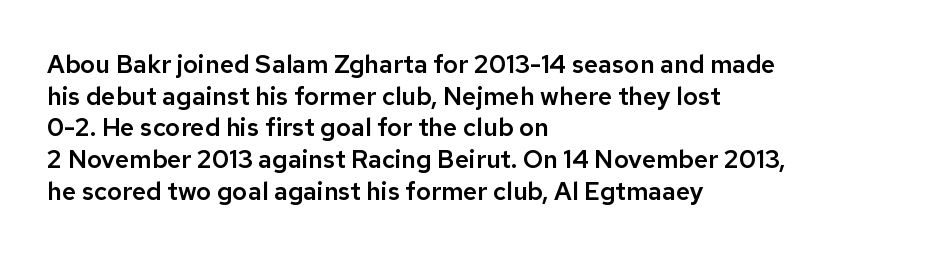
{"italic": "no", "underline": "no", "align": "left", "line_spacing": "normal", "line_spacing_ratio": 1.27, "letter_spacing": "normal", "letter_spacing_em": 0.0, "glyph_px": 25}
